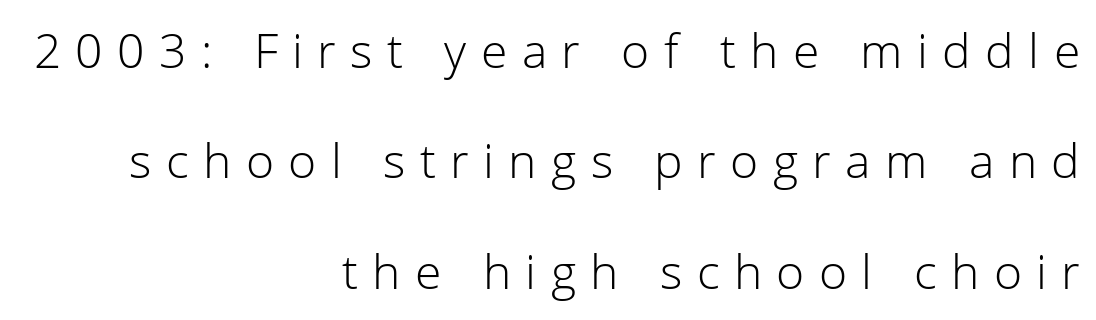
The image shows 48 px light sans-serif type, upright; set right-aligned, loose line spacing (2.3x), unusually wide letter spacing (+0.3 em), not underlined; low stroke contrast and a medium x-height.
